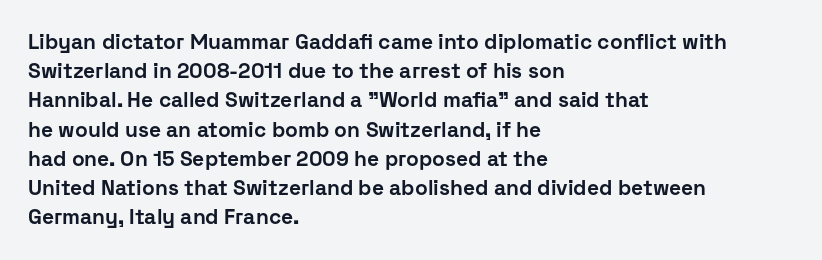
{"italic": "no", "bold": "yes", "underline": "no", "align": "left", "line_spacing": "normal", "line_spacing_ratio": 1.39, "letter_spacing": "normal", "letter_spacing_em": 0.0, "glyph_px": 21}
